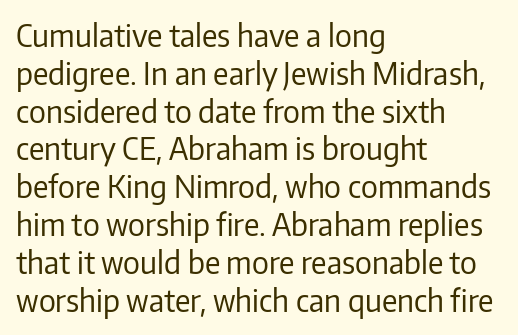
Q: Is the text bold? A: No.
Q: Is the text italic (slanted)? A: No, it is upright.
Q: Is the typeface a serif or a sans-serif typeface? A: Sans-serif.
Q: Is the text underlined? A: No.
Q: How is the paragraph aligned? A: Left-aligned.
Q: Is the spacing between letters normal or unusually wide? A: Normal.
Q: Is the spacing between lines tight, normal or loose? A: Normal.
Q: Width (condensed, normal, or wide)? A: Normal.
Q: Stroke contrast? A: Low.
Q: x-height? A: Medium.
Q: Monospaced? A: No.
